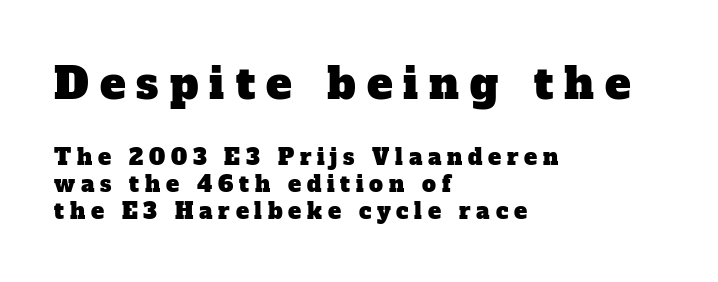
The image shows 43 px serif type; set left-aligned, line spacing 1.24x, unusually wide letter spacing (+0.26 em), not underlined; the first (top) block is 1.95x larger; low stroke contrast and a medium x-height.
